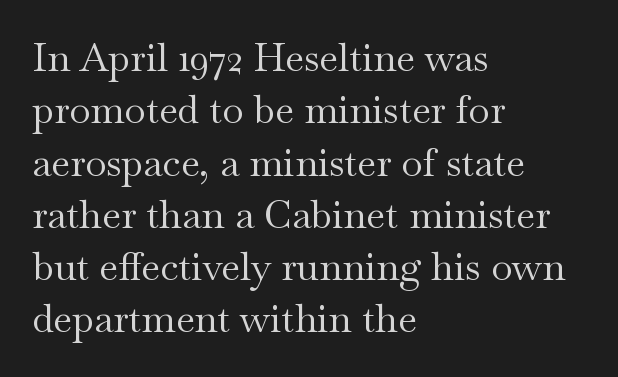
{"serif": "yes", "italic": "no", "bold": "no", "weight": "regular", "width": "wide", "stroke_contrast": "medium", "x_height": "small", "monospaced": "no", "underline": "no", "align": "left", "line_spacing": "normal", "line_spacing_ratio": 1.34, "letter_spacing": "normal", "letter_spacing_em": 0.0, "glyph_px": 39}
